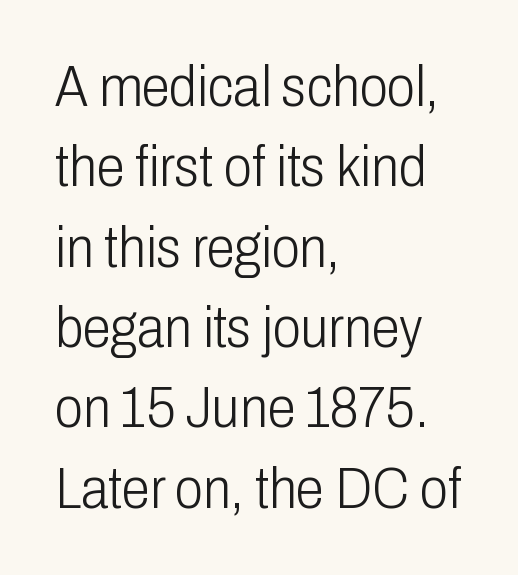
Q: Is the text bold? A: No.
Q: Is the text italic (slanted)? A: No, it is upright.
Q: Is the typeface a serif or a sans-serif typeface? A: Sans-serif.
Q: Is the text underlined? A: No.
Q: How is the paragraph aligned? A: Left-aligned.
Q: Is the spacing between letters normal or unusually wide? A: Normal.
Q: Is the spacing between lines tight, normal or loose? A: Normal.
Q: Width (condensed, normal, or wide)? A: Condensed.
Q: Stroke contrast? A: Low.
Q: x-height? A: Medium.
Q: Monospaced? A: No.
